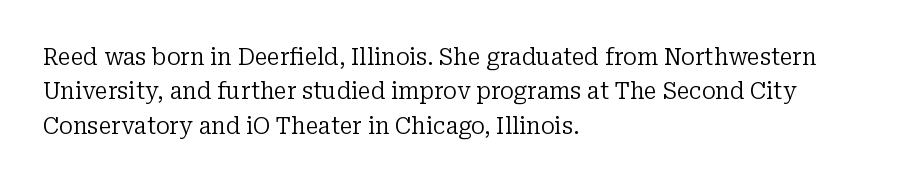
The image shows 23 px text type, upright; set left-aligned, normal line spacing (1.5x), normal letter spacing, not underlined.
